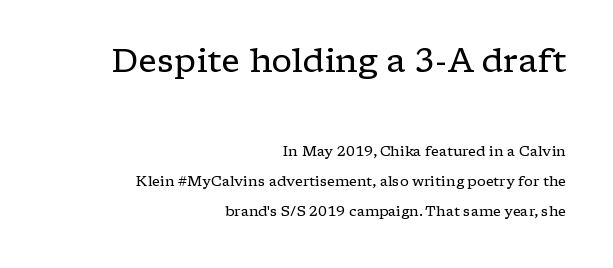
{"serif": "yes", "italic": "no", "bold": "no", "weight": "regular", "width": "wide", "stroke_contrast": "low", "x_height": "medium", "monospaced": "no", "underline": "no", "align": "right", "line_spacing": "loose", "line_spacing_ratio": 2.16, "letter_spacing": "normal", "letter_spacing_em": 0.0, "larger_block": "first", "size_ratio": 2.36, "glyph_px": 33}
